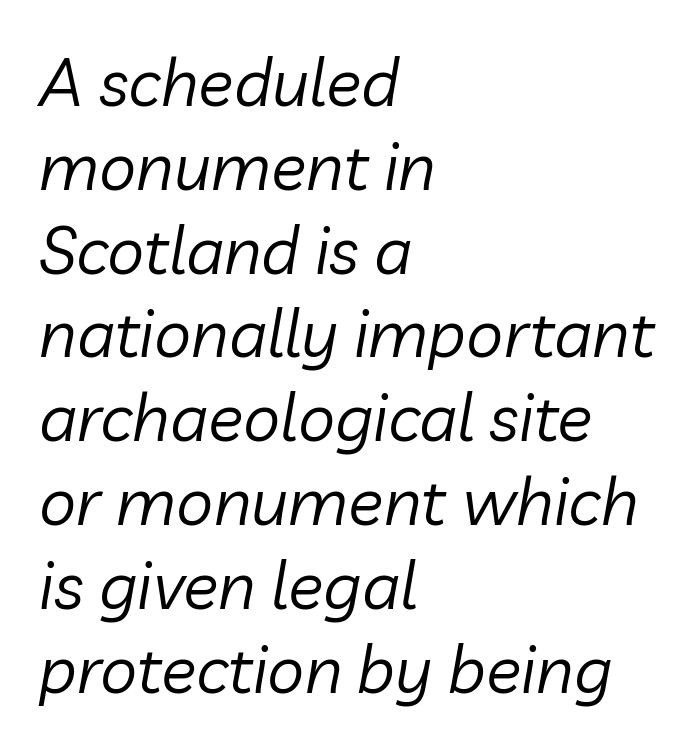
Q: Is the text bold? A: No.
Q: Is the text italic (slanted)? A: Yes, it leans right by about 10 degrees.
Q: Is the text underlined? A: No.
Q: How is the paragraph aligned? A: Left-aligned.
Q: Is the spacing between letters normal or unusually wide? A: Normal.
Q: Is the spacing between lines tight, normal or loose? A: Normal.
Q: Width (condensed, normal, or wide)? A: Normal.
Q: Stroke contrast? A: Low.
Q: x-height? A: Medium.
Q: Monospaced? A: No.
